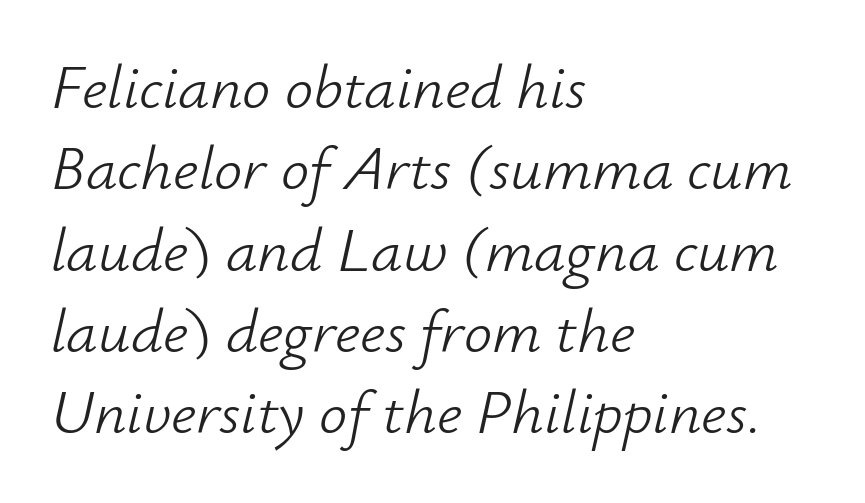
The image shows 63 px light type, italic (leaning right); set left-aligned, normal line spacing (1.29x), normal letter spacing, not underlined; low stroke contrast and a small x-height.
